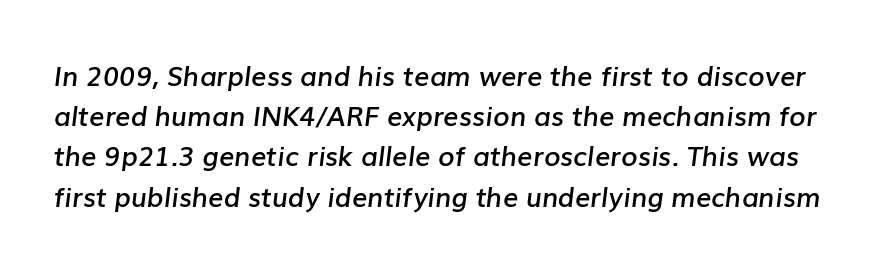
The image shows 27 px text type, italic (leaning right); set normal line spacing (1.49x), normal letter spacing, not underlined.
